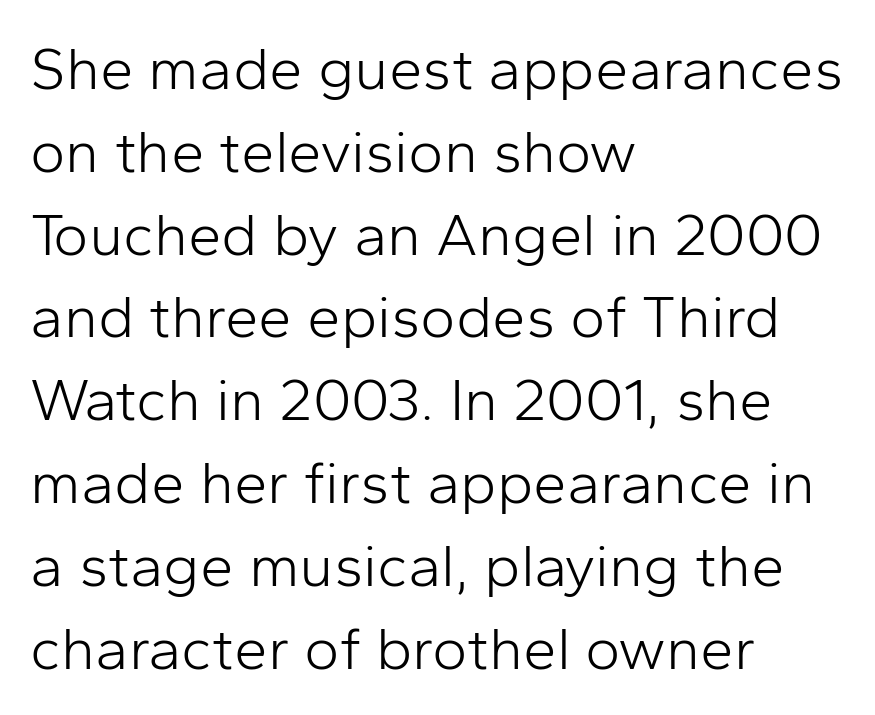
In terms of leading, this rendering sits right in the middle. Does the type have serifs? No, each stem ends abruptly. Teacher's note: observe the even left margin — that is flush-left alignment. This is roman type, the default non-slanted kind. No extra ink here — the face is not bold.
